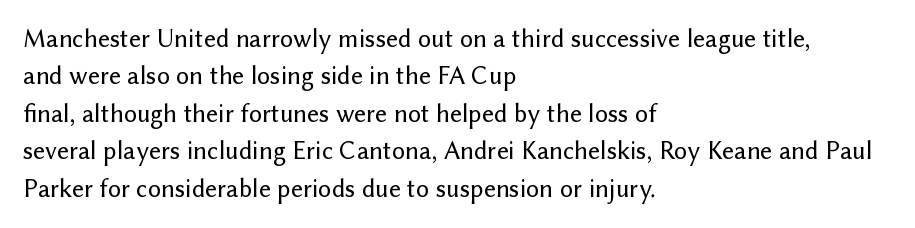
A typesetter would call this zero additional tracking. The string is rendered with underlining switched off. Reading down the block, your eye returns to a fixed left position each line. The lines sit at an ordinary, default distance from one another.
